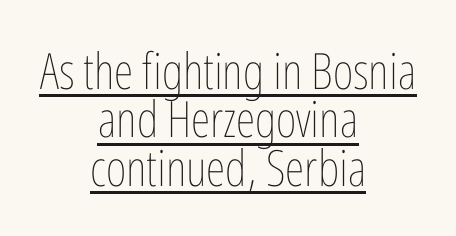
Q: Is the text bold? A: No.
Q: Is the text italic (slanted)? A: No, it is upright.
Q: Is the text underlined? A: Yes.
Q: How is the paragraph aligned? A: Centered.
Q: Is the spacing between letters normal or unusually wide? A: Normal.
Q: Is the spacing between lines tight, normal or loose? A: Tight.
Q: Width (condensed, normal, or wide)? A: Condensed.
Q: Stroke contrast? A: Low.
Q: x-height? A: Medium.
Q: Monospaced? A: No.
